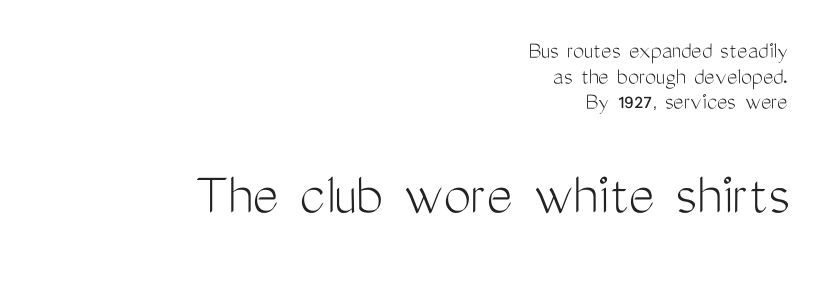
{"serif": "no", "italic": "no", "bold": "no", "weight": "light", "width": "condensed", "stroke_contrast": "medium", "x_height": "medium", "monospaced": "no", "underline": "no", "align": "right", "line_spacing": "tight", "line_spacing_ratio": 1.03, "letter_spacing": "normal", "letter_spacing_em": 0.0, "larger_block": "second", "size_ratio": 2.48, "glyph_px": 62}
